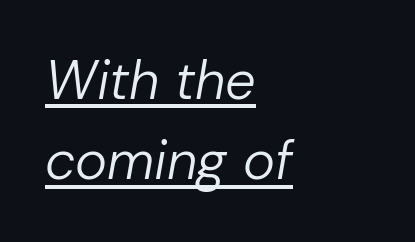
The image shows 54 px regular-weight type, italic (leaning right); set left-aligned, normal line spacing (1.49x), normal letter spacing, underlined; low stroke contrast and a medium x-height.
